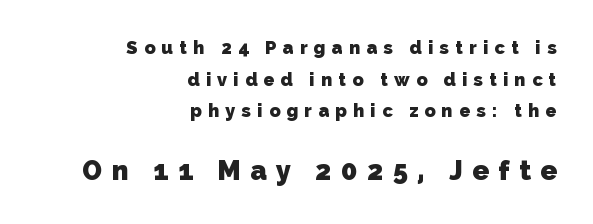
{"bold": "yes", "underline": "no", "align": "right", "line_spacing_ratio": 1.76, "letter_spacing": "wide", "letter_spacing_em": 0.35, "larger_block": "second", "size_ratio": 1.5, "glyph_px": 27}
